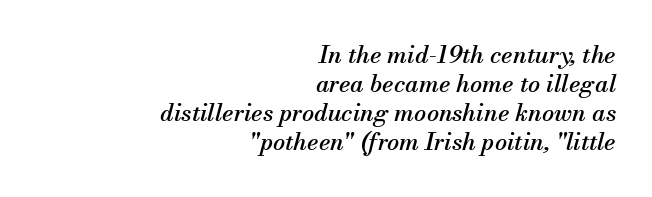
The image shows 24 px text type, italic (leaning right); set right-aligned, line spacing 1.21x, normal letter spacing, not underlined.
